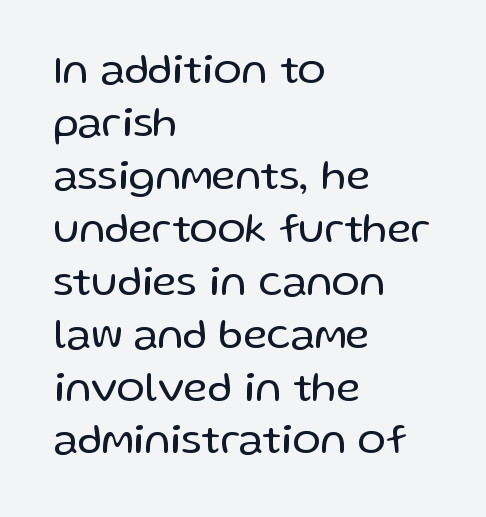
A typesetter would label this face a sans. Weight class: somewhere from thin through regular. Note the varied advance widths — an 'i' is clearly narrower than an 'm'. Vertical strokes here are truly vertical. Lines of text with bare space underneath.
